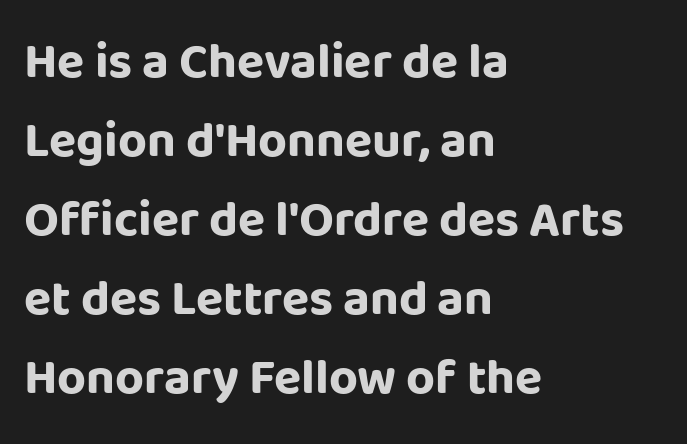
{"serif": "no", "italic": "no", "bold": "yes", "weight": "bold", "width": "normal", "stroke_contrast": "low", "x_height": "large", "monospaced": "no", "underline": "no", "align": "left", "line_spacing": "normal", "line_spacing_ratio": 1.58, "letter_spacing": "normal", "letter_spacing_em": 0.0, "glyph_px": 50}
